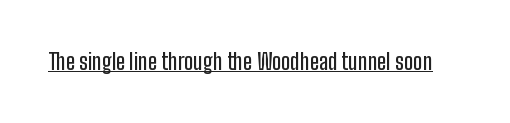
The image shows 22 px text type, upright; set normal letter spacing, underlined.
